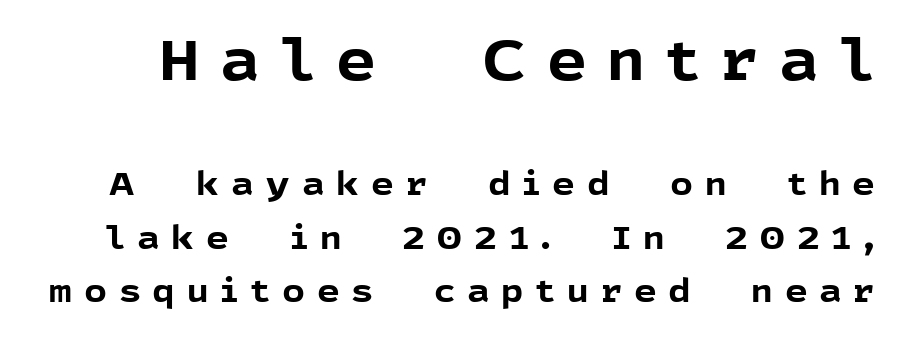
The image shows 56 px bold sans-serif type, upright; set normal line spacing (1.67x), unusually wide letter spacing (+0.36 em), not underlined; the first (top) block is 1.75x larger; a medium x-height.
